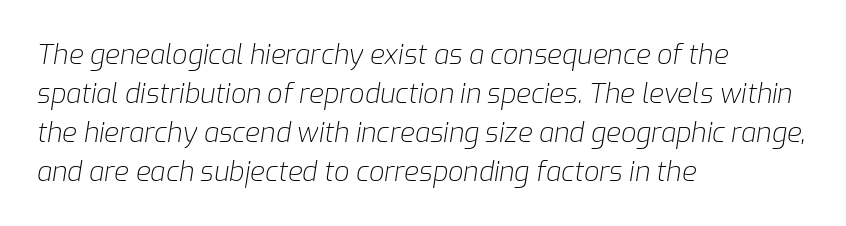
Q: Is the text bold? A: No.
Q: Is the text italic (slanted)? A: Yes, it leans right by about 9 degrees.
Q: Is the text underlined? A: No.
Q: How is the paragraph aligned? A: Left-aligned.
Q: Is the spacing between letters normal or unusually wide? A: Normal.
Q: Is the spacing between lines tight, normal or loose? A: Normal.
